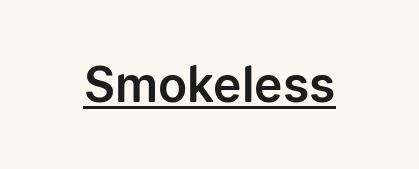
The axis of the letterforms is exactly vertical. A typesetter would call this proportional, since set widths differ per character. Each line of the rendering has a horizontal stroke beneath the glyphs. To sum up the face: it is a sans, with no serifs.
